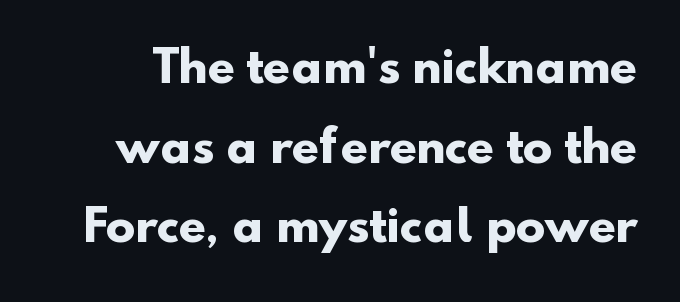
Q: Is the text bold? A: Yes.
Q: Is the typeface a serif or a sans-serif typeface? A: Sans-serif.
Q: Is the text underlined? A: No.
Q: Is the spacing between letters normal or unusually wide? A: Normal.
Q: Width (condensed, normal, or wide)? A: Normal.
Q: Stroke contrast? A: Low.
Q: x-height? A: Small.
Q: Monospaced? A: No.
